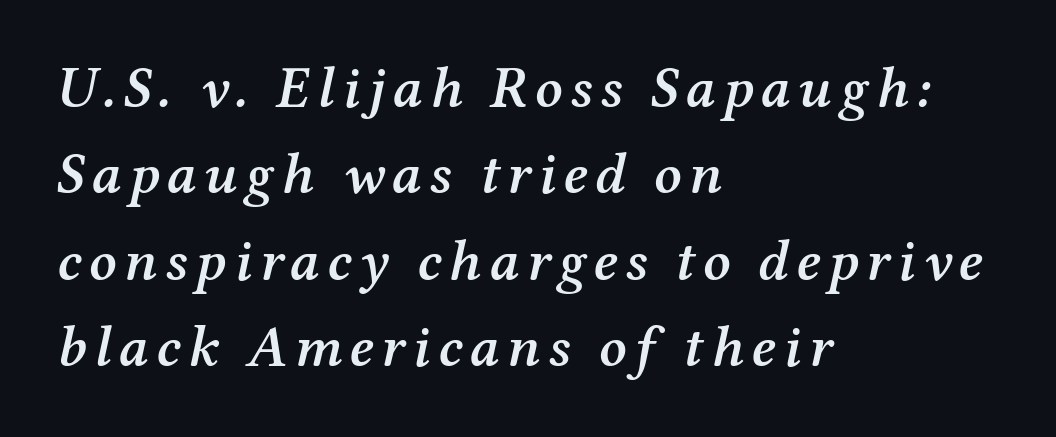
You could not count columns in this text — the font is proportionally spaced. Underlining? Definitely not there. The rendering uses a semibold face; strokes are thickened but not to full bold. Letterform terminals end in serifs throughout the passage. Honestly, the row spacing looks completely unremarkable.
